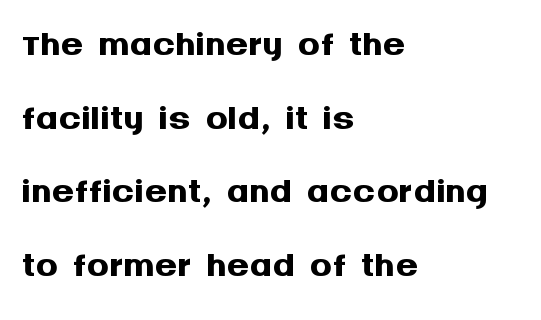
{"serif": "no", "italic": "no", "bold": "yes", "weight": "semibold", "width": "normal", "stroke_contrast": "medium", "x_height": "large", "monospaced": "no", "underline": "no", "align": "left", "line_spacing": "normal", "line_spacing_ratio": 1.34, "letter_spacing": "normal", "letter_spacing_em": 0.0, "glyph_px": 55}
